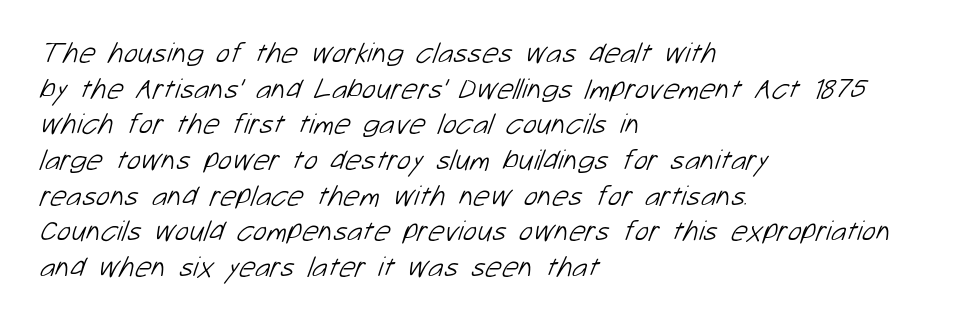
{"serif": "no", "bold": "no", "weight": "light", "width": "normal", "stroke_contrast": "low", "x_height": "medium", "monospaced": "no", "underline": "no", "align": "left", "line_spacing_ratio": 1.23, "letter_spacing": "normal", "letter_spacing_em": 0.0, "glyph_px": 29}
